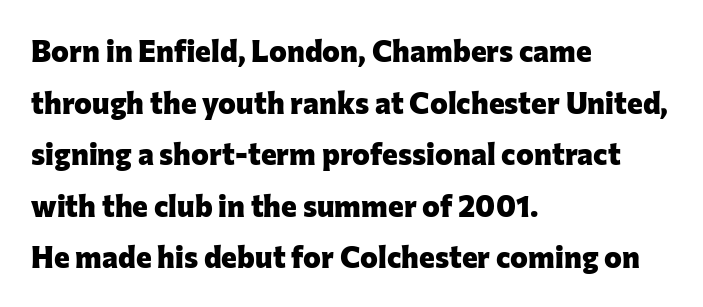
{"serif": "no", "italic": "no", "bold": "yes", "weight": "heavy", "width": "normal", "stroke_contrast": "low", "x_height": "medium", "monospaced": "no", "underline": "no", "align": "left", "line_spacing_ratio": 1.72, "letter_spacing": "normal", "letter_spacing_em": 0.0, "glyph_px": 30}
